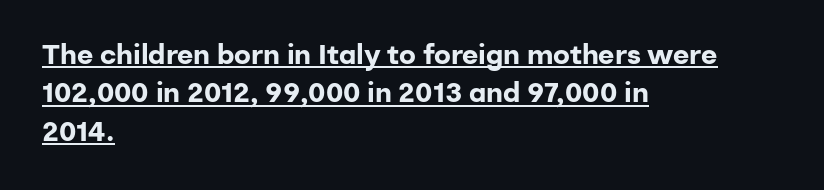
{"serif": "no", "italic": "no", "bold": "yes", "weight": "bold", "width": "normal", "stroke_contrast": "low", "x_height": "medium", "monospaced": "no", "underline": "yes", "align": "left", "line_spacing": "normal", "line_spacing_ratio": 1.37, "letter_spacing": "normal", "letter_spacing_em": 0.0, "glyph_px": 28}
